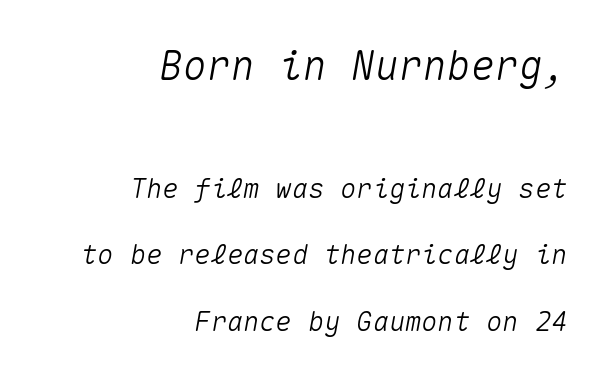
The image shows 40 px text type, italic (leaning right), monospaced; set right-aligned, loose line spacing (2.47x), normal letter spacing, not underlined; the first (top) block is 1.48x larger; medium stroke contrast and a medium x-height.
